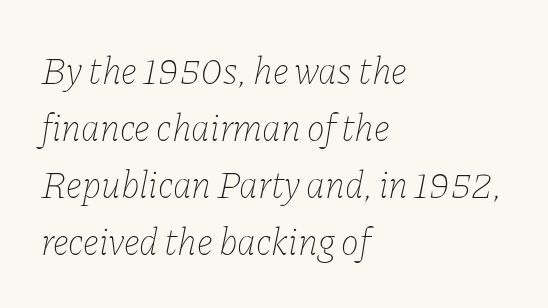
The image shows 38 px thin type, italic (leaning right); set left-aligned, normal line spacing (1.5x), normal letter spacing, not underlined; low stroke contrast and a medium x-height.
